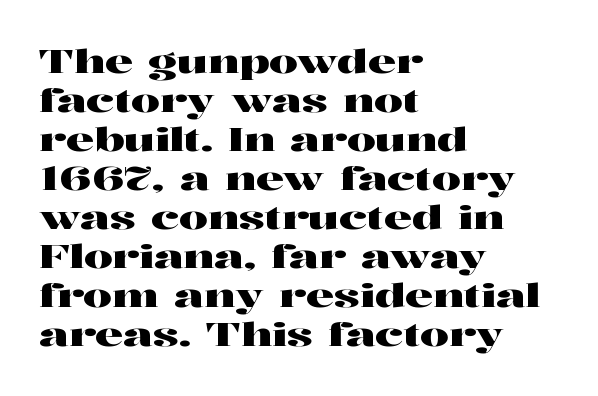
Any mark beneath the type? The region is blank. Is there any slant? The stems are plumb. These lines keep a tight, regular rhythm from letter to letter. Check where the strokes stop: tiny serifs finish them off. Every row of glyphs begins at an identical x-position on the left.
